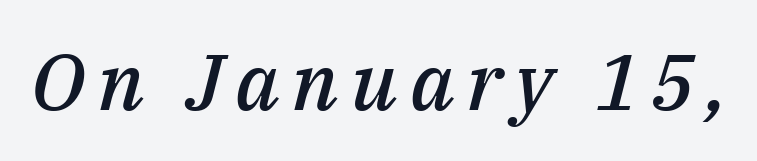
{"italic": "yes", "lean": "right", "slant_degrees": 14, "bold": "semi", "weight": "semibold", "width": "normal", "stroke_contrast": "medium", "x_height": "medium", "monospaced": "no", "underline": "no", "glyph_px": 79}
